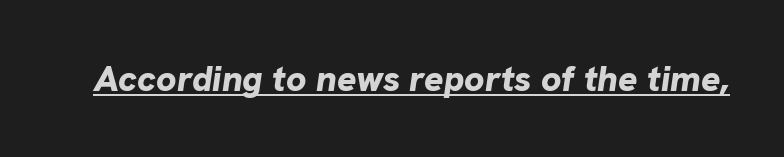
{"italic": "yes", "lean": "right", "slant_degrees": 8, "bold": "yes", "weight": "bold", "width": "normal", "stroke_contrast": "low", "x_height": "medium", "monospaced": "no", "underline": "yes", "letter_spacing": "normal", "letter_spacing_em": 0.0, "glyph_px": 36}
